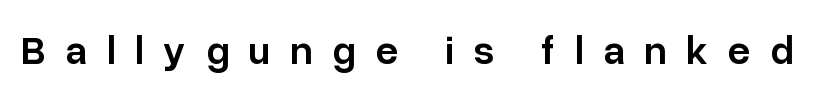
The image shows 40 px semibold sans-serif type, upright; set unusually wide letter spacing (+0.49 em), not underlined; low stroke contrast and a medium x-height.
